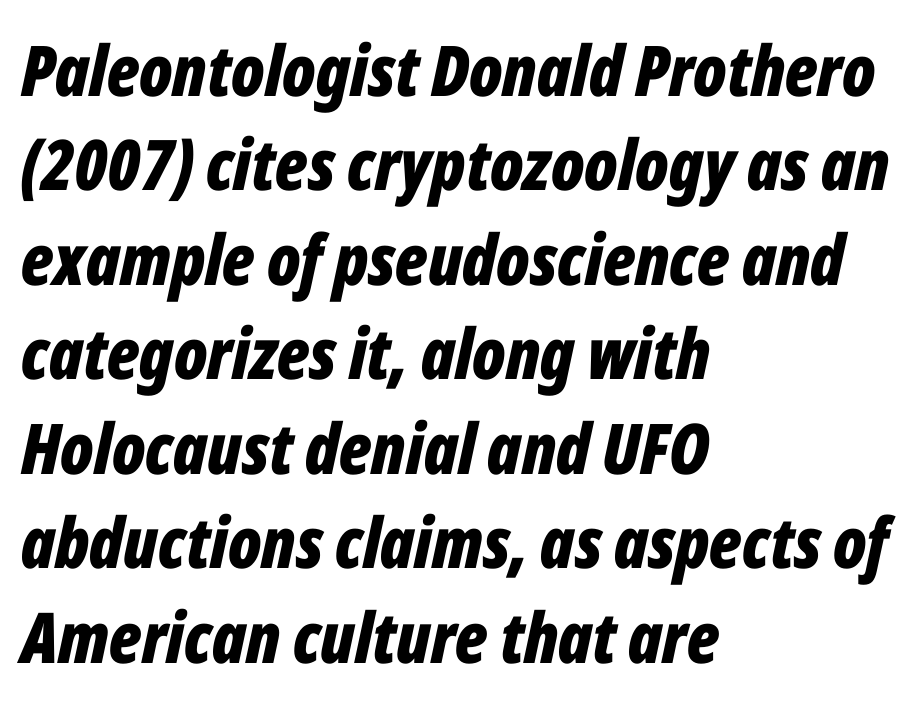
{"italic": "yes", "lean": "right", "slant_degrees": 12, "bold": "yes", "weight": "bold", "width": "condensed", "stroke_contrast": "low", "x_height": "medium", "monospaced": "no", "underline": "no", "align": "left", "line_spacing": "normal", "line_spacing_ratio": 1.35, "letter_spacing": "normal", "letter_spacing_em": 0.0, "glyph_px": 70}
